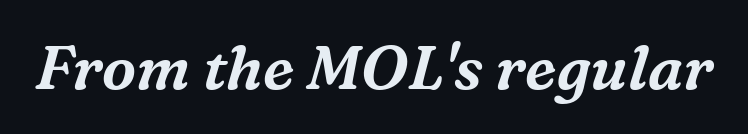
Each letter keeps its own natural width here, so spacing adapts to shape. The baseline area is clear. In terms of posture, this sample is oblique. To sum up the face: it has serifs. Short note: letters normally spaced.
